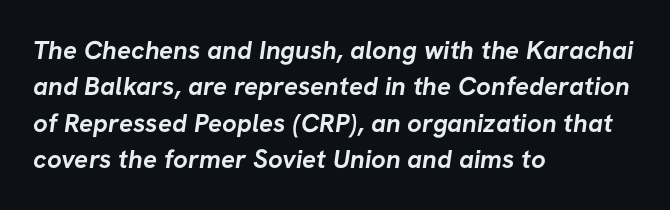
The image shows 26 px bold type; set left-aligned, normal line spacing (1.4x), normal letter spacing, not underlined.
